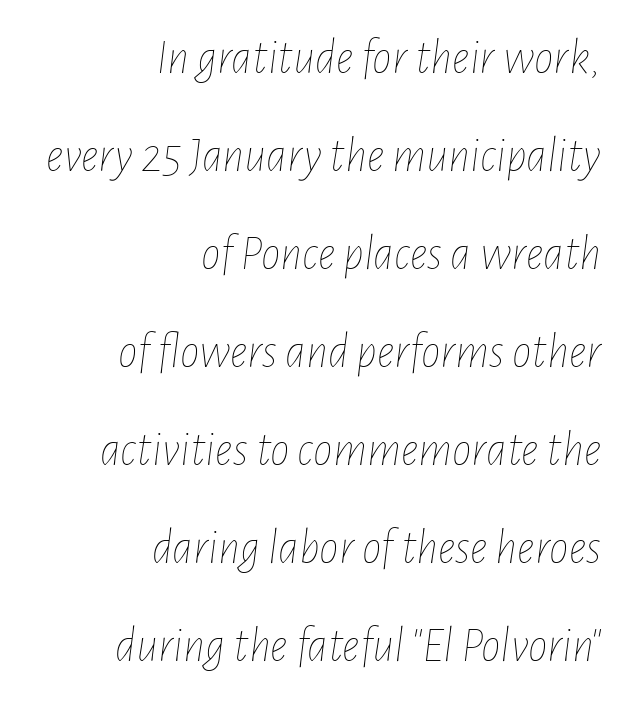
Q: Is the text bold? A: No.
Q: Is the text italic (slanted)? A: Yes, it leans right by about 7 degrees.
Q: Is the text underlined? A: No.
Q: How is the paragraph aligned? A: Right-aligned.
Q: Is the spacing between letters normal or unusually wide? A: Normal.
Q: Is the spacing between lines tight, normal or loose? A: Loose.
Q: Width (condensed, normal, or wide)? A: Condensed.
Q: Stroke contrast? A: Low.
Q: x-height? A: Medium.
Q: Monospaced? A: No.
